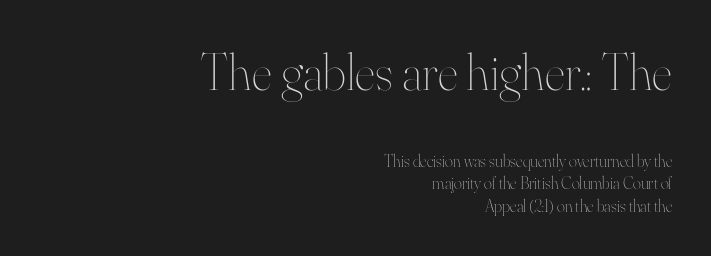
The image shows 52 px thin type, upright; set right-aligned, normal line spacing (1.33x), normal letter spacing, not underlined; the first (top) block is 3.06x larger; high stroke contrast and a small x-height.
